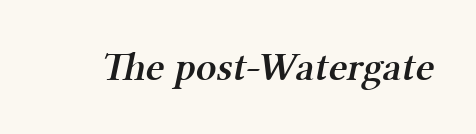
The image shows 40 px semibold serif type; set normal letter spacing, not underlined; medium stroke contrast and a medium x-height.
